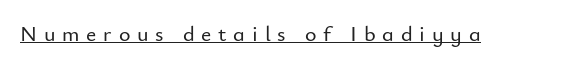
The image shows 22 px text type, upright; set unusually wide letter spacing (+0.31 em), underlined.
